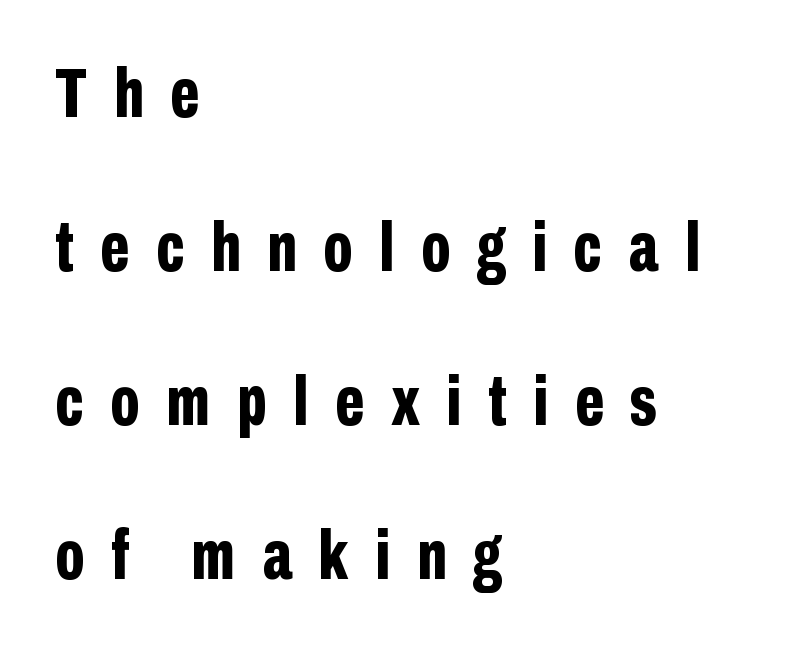
The image shows 70 px bold, condensed sans-serif type, upright; set left-aligned, loose line spacing (2.2x), unusually wide letter spacing (+0.38 em), not underlined; low stroke contrast and a medium x-height.
